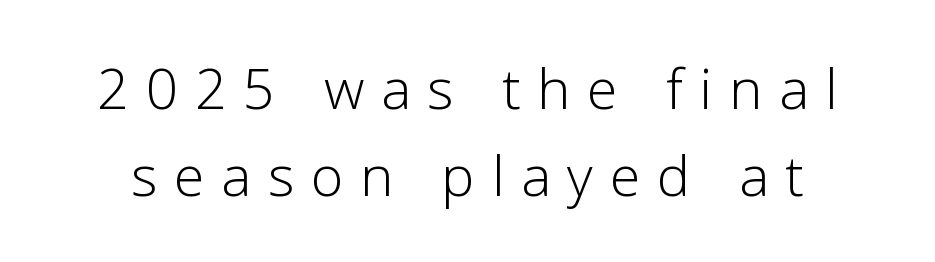
Caption: expanded tracking, letters set apart. A sans-serif font was chosen for this passage. Every character sits straight up, as roman type does. A typesetter would call this proportional, since set widths differ per character. Weight: regular or lighter.
